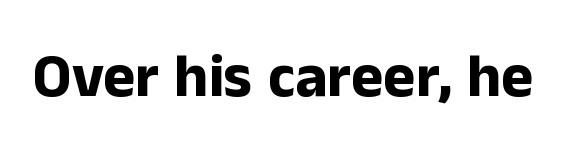
Q: Is the text bold? A: Yes.
Q: Is the text italic (slanted)? A: No, it is upright.
Q: Is the typeface a serif or a sans-serif typeface? A: Sans-serif.
Q: Is the text underlined? A: No.
Q: Is the spacing between letters normal or unusually wide? A: Normal.
Q: Width (condensed, normal, or wide)? A: Normal.
Q: Stroke contrast? A: Low.
Q: x-height? A: Medium.
Q: Monospaced? A: No.
